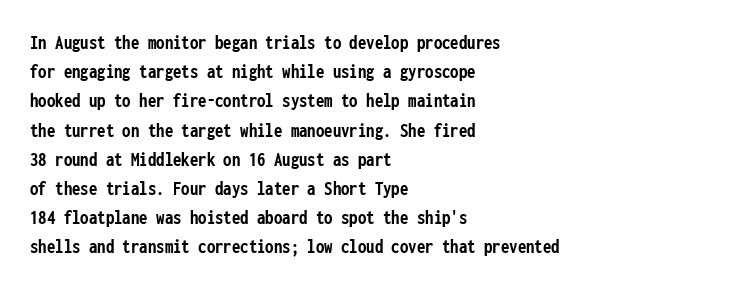
{"italic": "no", "bold": "yes", "underline": "no", "align": "left", "line_spacing": "normal", "line_spacing_ratio": 1.39, "letter_spacing": "normal", "letter_spacing_em": 0.0, "glyph_px": 21}
